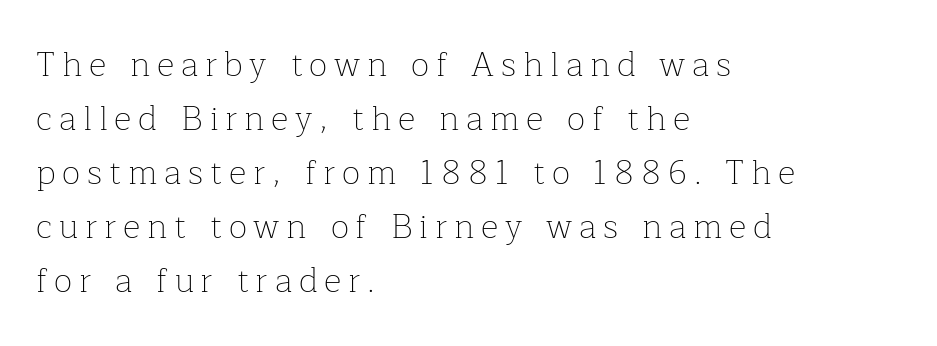
Q: Is the text bold? A: No.
Q: Is the text italic (slanted)? A: No, it is upright.
Q: Is the typeface a serif or a sans-serif typeface? A: Serif.
Q: Is the text underlined? A: No.
Q: How is the paragraph aligned? A: Left-aligned.
Q: Is the spacing between letters normal or unusually wide? A: Unusually wide.
Q: Is the spacing between lines tight, normal or loose? A: Normal.
Q: Width (condensed, normal, or wide)? A: Normal.
Q: Stroke contrast? A: Low.
Q: x-height? A: Medium.
Q: Monospaced? A: No.
